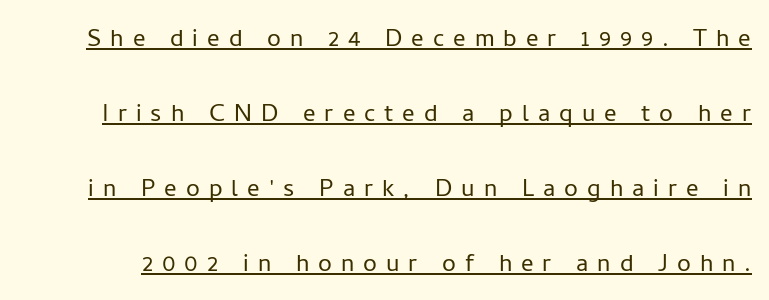
{"serif": "no", "italic": "no", "bold": "no", "weight": "light", "width": "normal", "stroke_contrast": "low", "x_height": "medium", "monospaced": "no", "underline": "yes", "line_spacing": "loose", "line_spacing_ratio": 2.42, "letter_spacing": "wide", "letter_spacing_em": 0.29, "glyph_px": 31}
